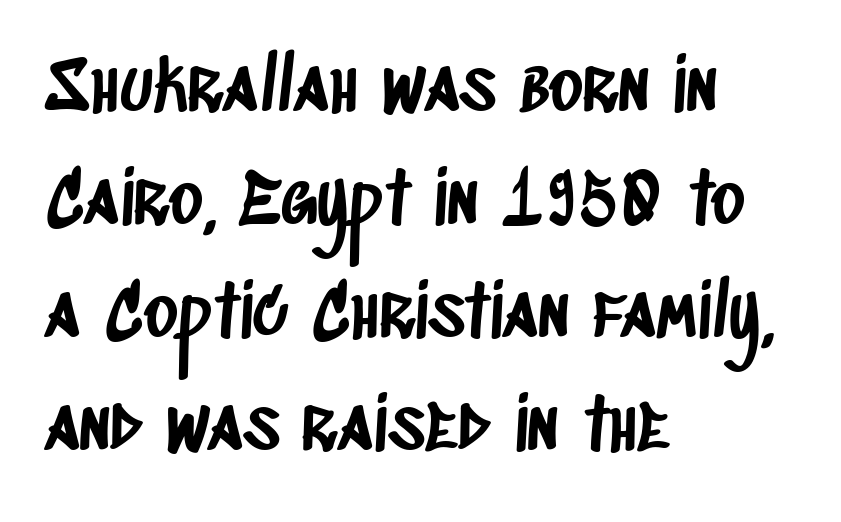
{"serif": "no", "width": "condensed", "stroke_contrast": "low", "x_height": "large", "monospaced": "no", "underline": "no", "align": "left", "line_spacing": "normal", "line_spacing_ratio": 1.55, "letter_spacing": "normal", "letter_spacing_em": 0.0, "glyph_px": 73}
